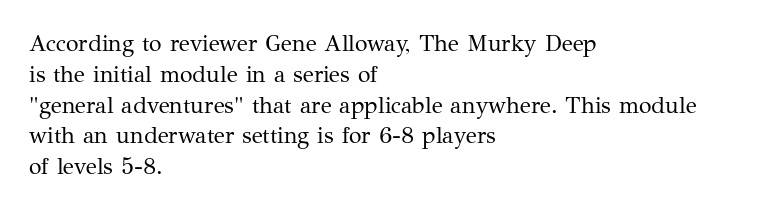
Descenders are the only things crossing below the line. The font sits on the lighter half of the weight spectrum, regular included. Does the copy run flush right? No — it runs flush left. Vertically, the passage feels balanced, rows spaced as you'd expect.
